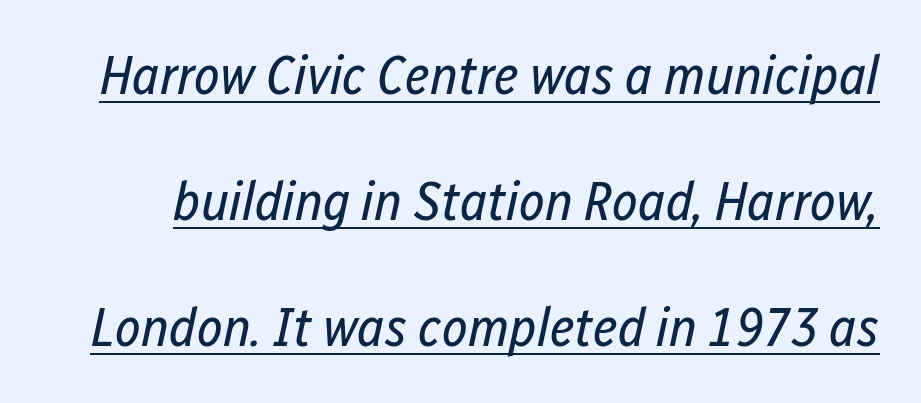
The image shows 55 px regular-weight, condensed type, italic (leaning right); set loose line spacing (2.29x), normal letter spacing, underlined; low stroke contrast and a medium x-height.
